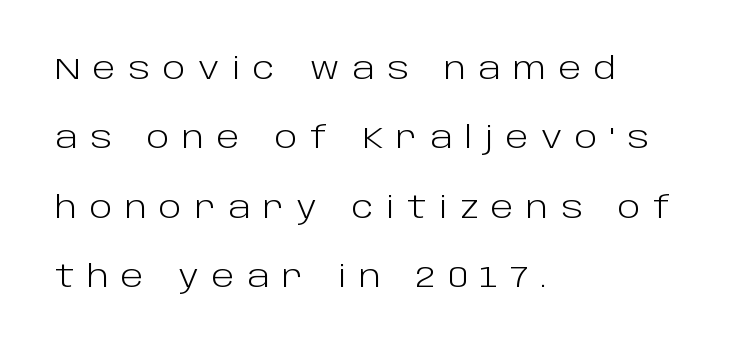
{"serif": "no", "italic": "no", "bold": "no", "weight": "light", "width": "normal", "stroke_contrast": "low", "x_height": "large", "monospaced": "no", "underline": "no", "align": "left", "line_spacing": "loose", "line_spacing_ratio": 2.31, "letter_spacing": "wide", "letter_spacing_em": 0.42, "glyph_px": 30}
